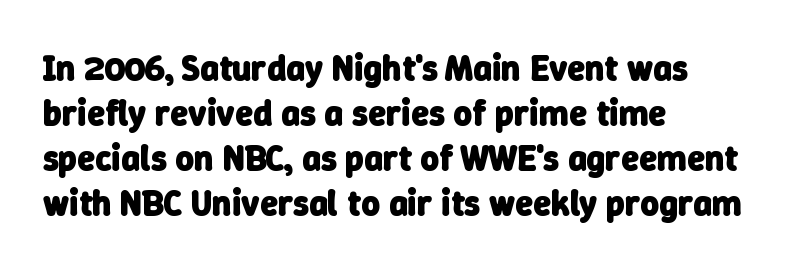
Q: Is the text bold? A: Yes.
Q: Is the typeface a serif or a sans-serif typeface? A: Sans-serif.
Q: Is the text underlined? A: No.
Q: How is the paragraph aligned? A: Left-aligned.
Q: Is the spacing between letters normal or unusually wide? A: Normal.
Q: Is the spacing between lines tight, normal or loose? A: Normal.
Q: Width (condensed, normal, or wide)? A: Normal.
Q: Stroke contrast? A: Low.
Q: x-height? A: Medium.
Q: Monospaced? A: No.
